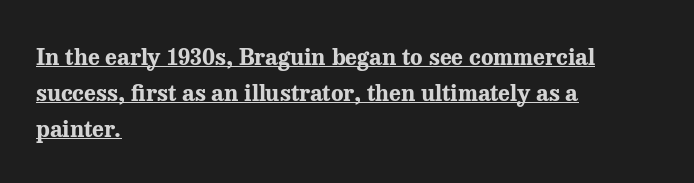
The image shows 23 px bold type, upright; set left-aligned, normal line spacing (1.56x), normal letter spacing, underlined.
